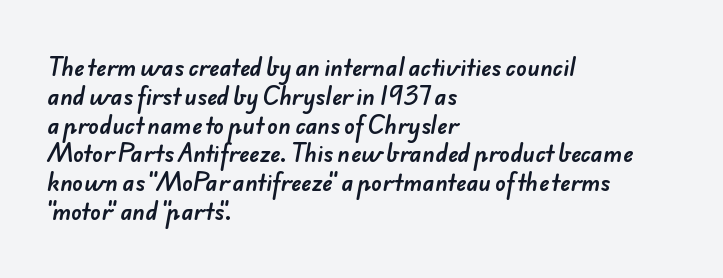
Honestly, the row spacing looks completely unremarkable. Anything drawn beneath the words? Only blank space. A student would call this left alignment; a typographer would say flush left, rag right. Default kerning and tracking; the words read as compact shapes.
